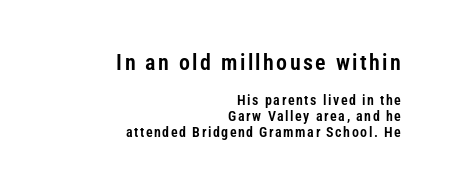
The image shows 22 px text type, upright; set right-aligned, tight line spacing (1.15x), not underlined; the first (top) block is 1.57x larger.
